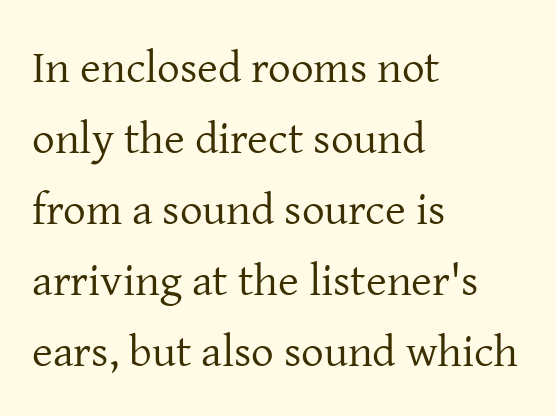
Descenders hang freely into open space. The setting favours the left margin, as ordinary paragraphs usually do. Character widths vary here, with narrow letters taking less room than wide ones. The characters display serif detailing at their extremities. The font's upright variant was chosen for this text.
